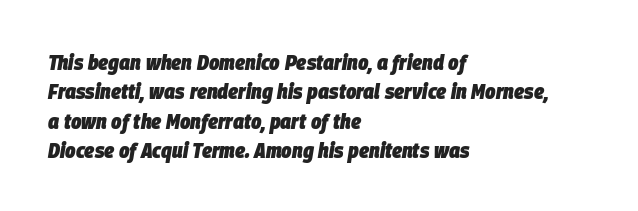
The image shows 22 px bold type, italic (leaning right); set left-aligned, normal line spacing (1.33x), normal letter spacing, not underlined.
